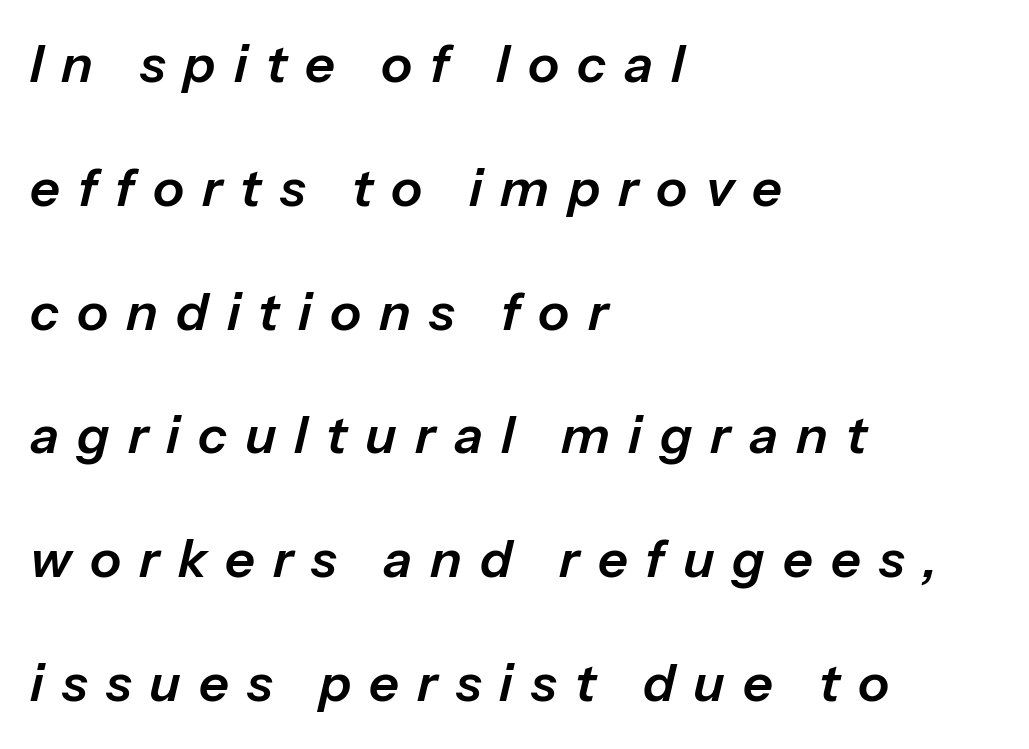
{"italic": "yes", "lean": "right", "slant_degrees": 13, "width": "normal", "stroke_contrast": "low", "x_height": "medium", "monospaced": "no", "underline": "no", "align": "left", "line_spacing": "loose", "line_spacing_ratio": 2.38, "letter_spacing": "wide", "letter_spacing_em": 0.35, "glyph_px": 52}
